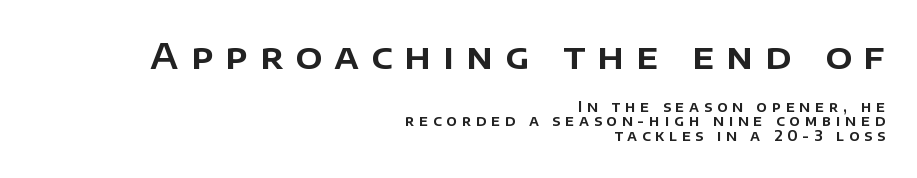
{"serif": "no", "italic": "no", "width": "normal", "stroke_contrast": "low", "x_height": "large", "monospaced": "no", "underline": "no", "align": "right", "line_spacing": "tight", "line_spacing_ratio": 1.05, "letter_spacing": "wide", "letter_spacing_em": 0.34, "larger_block": "first", "size_ratio": 2.5, "glyph_px": 35}
